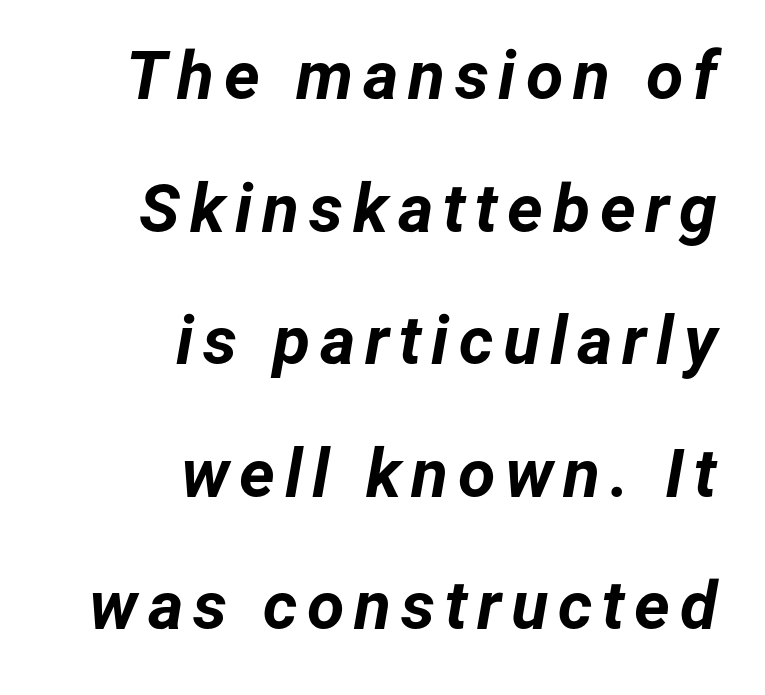
{"italic": "yes", "lean": "right", "slant_degrees": 12, "bold": "yes", "weight": "bold", "width": "normal", "stroke_contrast": "low", "x_height": "medium", "monospaced": "no", "underline": "no", "align": "right", "line_spacing": "loose", "line_spacing_ratio": 1.95, "glyph_px": 68}
